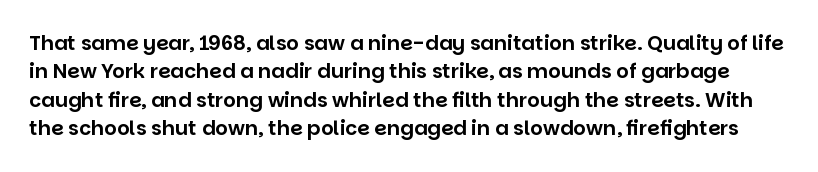
Q: Is the text italic (slanted)? A: No, it is upright.
Q: Is the text underlined? A: No.
Q: Is the spacing between letters normal or unusually wide? A: Normal.
Q: Is the spacing between lines tight, normal or loose? A: Normal.
